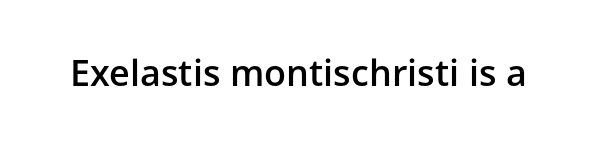
{"serif": "no", "italic": "no", "bold": "semi", "weight": "semibold", "width": "normal", "stroke_contrast": "low", "x_height": "medium", "monospaced": "no", "underline": "no", "letter_spacing": "normal", "letter_spacing_em": 0.0, "glyph_px": 36}
